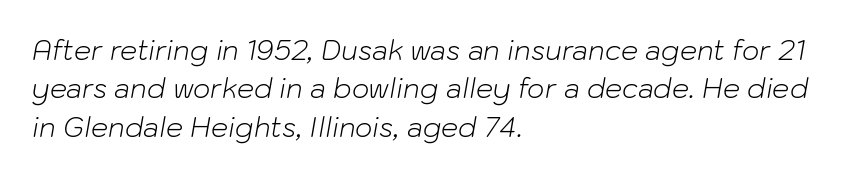
Q: Is the text bold? A: No.
Q: Is the text italic (slanted)? A: Yes, it leans right by about 10 degrees.
Q: Is the text underlined? A: No.
Q: How is the paragraph aligned? A: Left-aligned.
Q: Is the spacing between letters normal or unusually wide? A: Normal.
Q: Is the spacing between lines tight, normal or loose? A: Normal.
